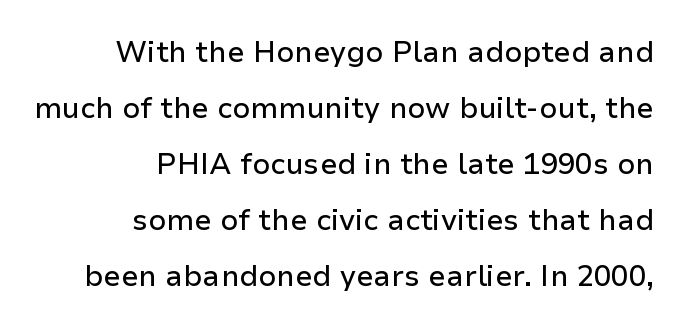
{"serif": "no", "italic": "no", "width": "normal", "stroke_contrast": "low", "x_height": "medium", "monospaced": "no", "underline": "no", "align": "right", "line_spacing": "loose", "line_spacing_ratio": 1.93, "letter_spacing": "normal", "letter_spacing_em": 0.0, "glyph_px": 29}
